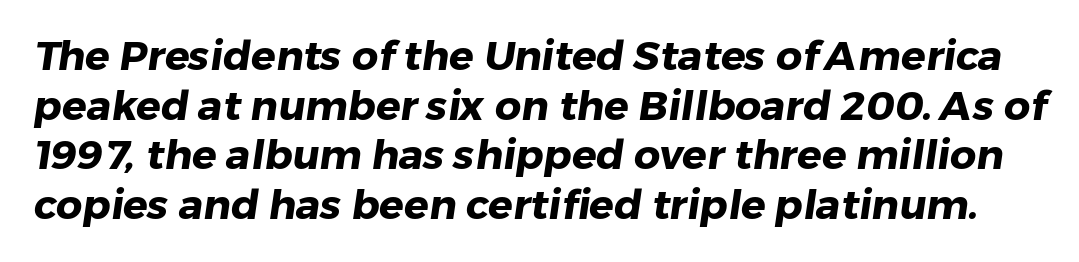
Q: Is the text bold? A: Yes.
Q: Is the typeface a serif or a sans-serif typeface? A: Sans-serif.
Q: Is the text underlined? A: No.
Q: Is the spacing between letters normal or unusually wide? A: Normal.
Q: Width (condensed, normal, or wide)? A: Normal.
Q: Stroke contrast? A: Low.
Q: x-height? A: Medium.
Q: Monospaced? A: No.
